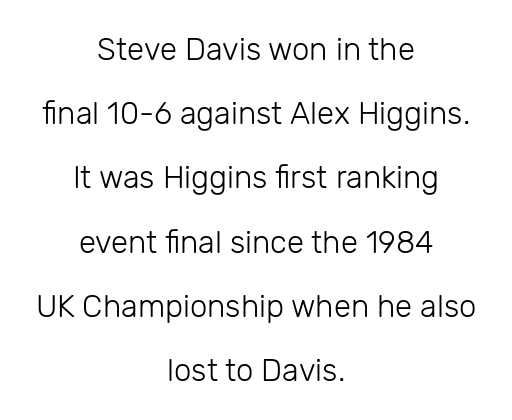
The image shows 31 px light sans-serif type, upright; set centered, loose line spacing (2.07x), normal letter spacing, not underlined; low stroke contrast and a medium x-height.
